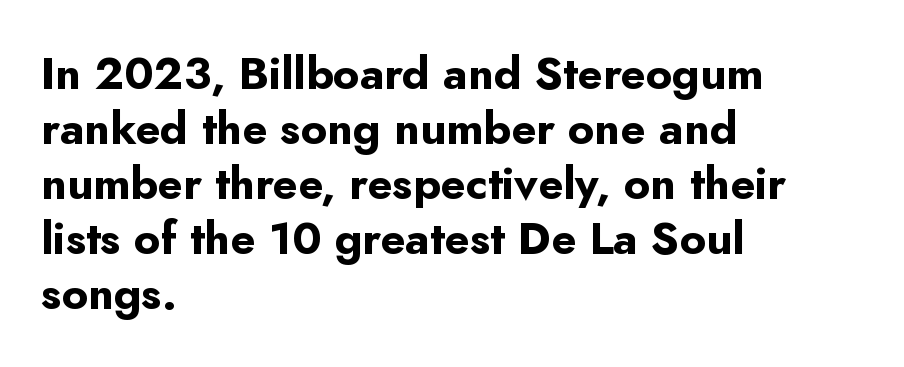
{"serif": "no", "italic": "no", "bold": "yes", "weight": "bold", "width": "normal", "stroke_contrast": "low", "x_height": "small", "monospaced": "no", "underline": "no", "align": "left", "line_spacing_ratio": 1.22, "letter_spacing": "normal", "letter_spacing_em": 0.0, "glyph_px": 45}
